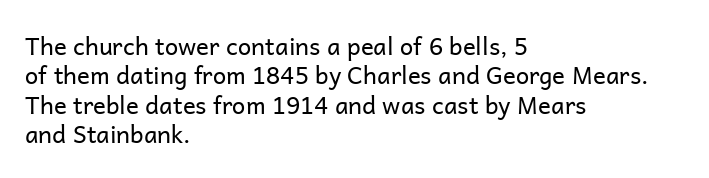
Q: Is the text bold? A: No.
Q: Is the text italic (slanted)? A: No, it is upright.
Q: Is the text underlined? A: No.
Q: How is the paragraph aligned? A: Left-aligned.
Q: Is the spacing between letters normal or unusually wide? A: Normal.
